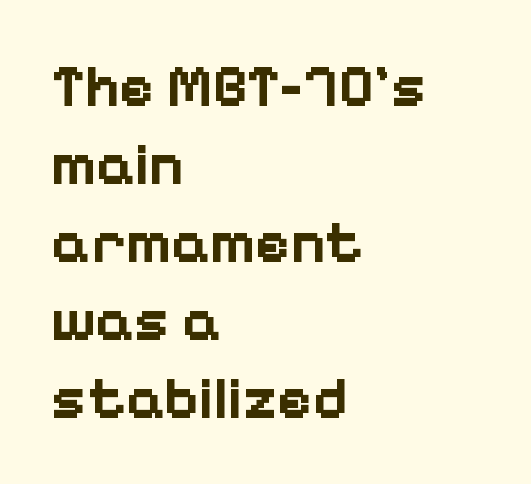
Q: Is the text bold? A: Yes.
Q: Is the text italic (slanted)? A: No, it is upright.
Q: Is the typeface a serif or a sans-serif typeface? A: Sans-serif.
Q: Is the text underlined? A: No.
Q: How is the paragraph aligned? A: Left-aligned.
Q: Is the spacing between letters normal or unusually wide? A: Normal.
Q: Is the spacing between lines tight, normal or loose? A: Normal.
Q: Width (condensed, normal, or wide)? A: Normal.
Q: Stroke contrast? A: Low.
Q: x-height? A: Medium.
Q: Monospaced? A: No.
